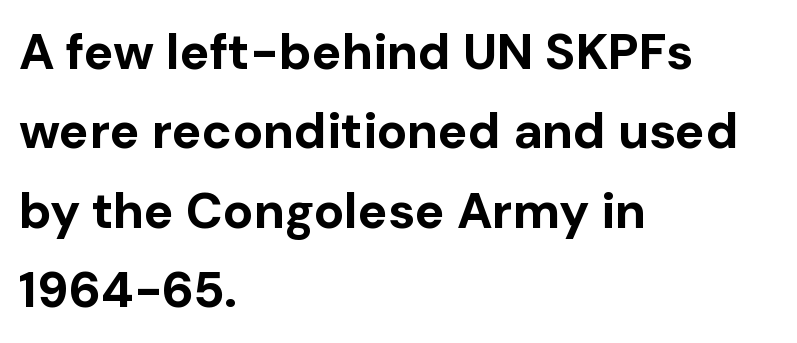
The image shows 50 px bold sans-serif type, upright; set left-aligned, normal line spacing (1.59x), normal letter spacing, not underlined; low stroke contrast and a medium x-height.
